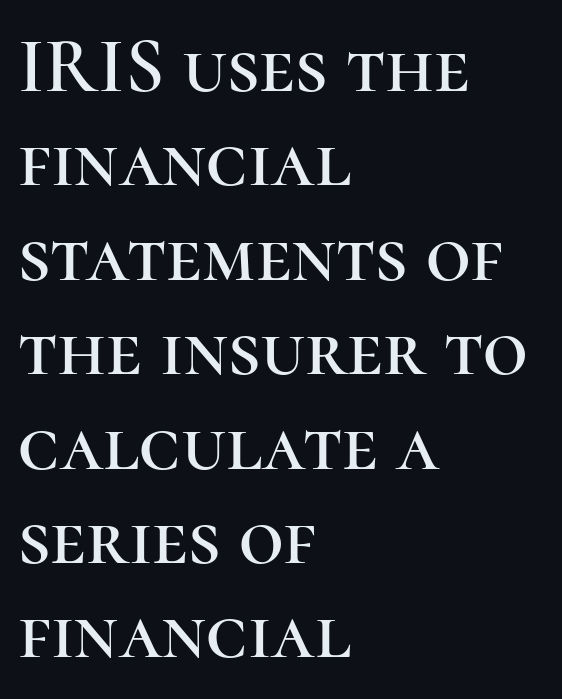
Q: Is the text italic (slanted)? A: No, it is upright.
Q: Is the typeface a serif or a sans-serif typeface? A: Serif.
Q: Is the text underlined? A: No.
Q: How is the paragraph aligned? A: Left-aligned.
Q: Is the spacing between letters normal or unusually wide? A: Normal.
Q: Width (condensed, normal, or wide)? A: Normal.
Q: Stroke contrast? A: High.
Q: x-height? A: Medium.
Q: Monospaced? A: No.
